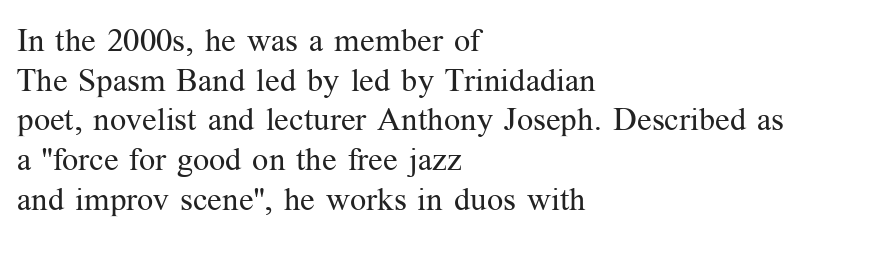
Q: Is the text bold? A: No.
Q: Is the text italic (slanted)? A: No, it is upright.
Q: Is the typeface a serif or a sans-serif typeface? A: Serif.
Q: Is the text underlined? A: No.
Q: How is the paragraph aligned? A: Left-aligned.
Q: Is the spacing between letters normal or unusually wide? A: Normal.
Q: Width (condensed, normal, or wide)? A: Normal.
Q: Stroke contrast? A: Medium.
Q: x-height? A: Medium.
Q: Monospaced? A: No.
